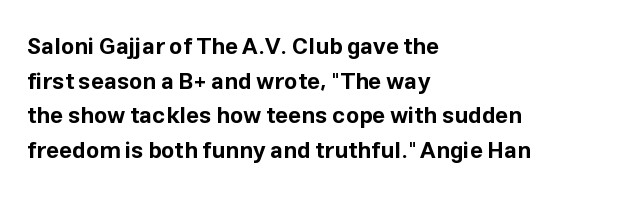
{"italic": "no", "bold": "yes", "underline": "no", "align": "left", "line_spacing": "normal", "line_spacing_ratio": 1.51, "letter_spacing": "normal", "letter_spacing_em": 0.0, "glyph_px": 23}
